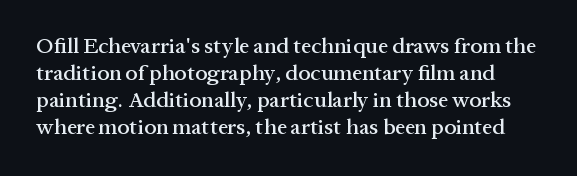
The image shows 22 px text type, upright; set line spacing 1.22x, normal letter spacing, not underlined.
